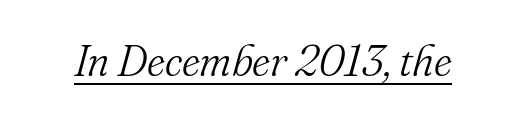
The font family rendered here belongs to the serif group. The line texture is even and compact thanks to regular tracking. This is underlined copy, the kind a proofreader might mark for attention. Think standard paragraph weight, or any step lighter than that. Rendered with sloped, italic letterforms.
